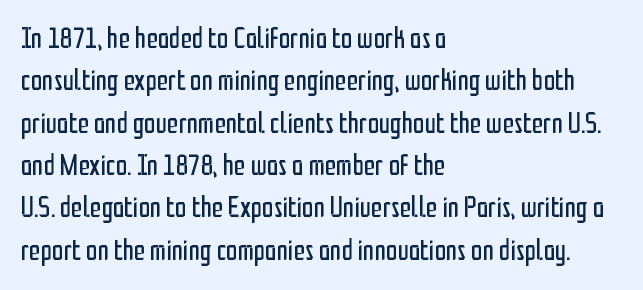
Q: Is the text bold? A: No.
Q: Is the text italic (slanted)? A: No, it is upright.
Q: Is the typeface a serif or a sans-serif typeface? A: Sans-serif.
Q: Is the text underlined? A: No.
Q: How is the paragraph aligned? A: Left-aligned.
Q: Is the spacing between letters normal or unusually wide? A: Normal.
Q: Is the spacing between lines tight, normal or loose? A: Normal.
Q: Width (condensed, normal, or wide)? A: Condensed.
Q: Stroke contrast? A: Low.
Q: x-height? A: Medium.
Q: Monospaced? A: No.
